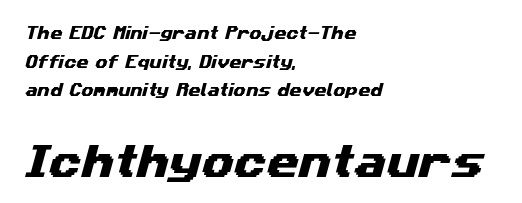
{"serif": "no", "width": "wide", "stroke_contrast": "medium", "x_height": "medium", "monospaced": "no", "underline": "no", "align": "left", "line_spacing": "loose", "line_spacing_ratio": 2.04, "letter_spacing": "normal", "letter_spacing_em": 0.0, "larger_block": "second", "size_ratio": 2.64, "glyph_px": 37}
